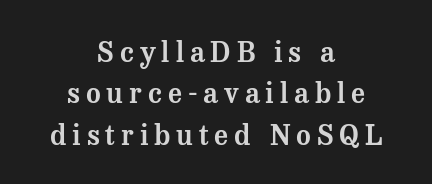
{"serif": "yes", "italic": "no", "width": "normal", "stroke_contrast": "medium", "x_height": "medium", "monospaced": "no", "underline": "no", "align": "center", "line_spacing": "normal", "line_spacing_ratio": 1.48, "letter_spacing": "wide", "letter_spacing_em": 0.21, "glyph_px": 28}
